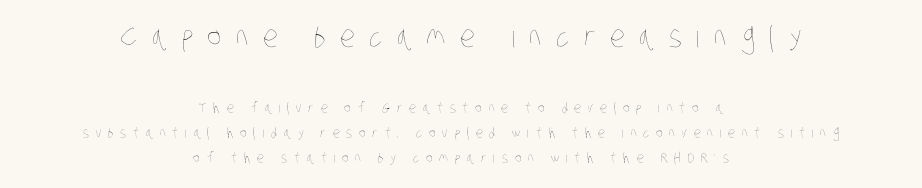
These lines are rendered in a variable-pitch font. The earlier block is typeset at a bigger size than the later block. The gap between lines stays unmarked. The font sits on the lighter half of the weight spectrum, regular included. Teacher's note: observe the equal gaps on both sides — that is centered alignment.
